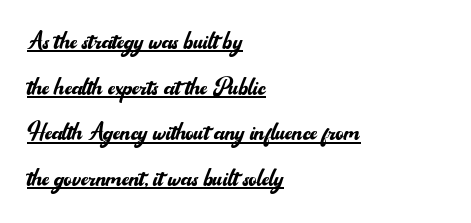
Words appear dense and cohesive because spacing is normal. I'd call this a sans setting — the letters go barefoot. Leading matches the norm, producing a regular column. The strokes are not fattened; the text isn't bold. In CSS terms this would be text-align: left.
